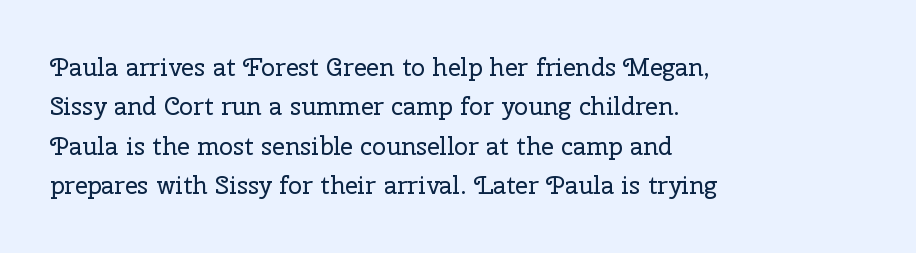
Q: Is the text bold? A: No.
Q: Is the text italic (slanted)? A: No, it is upright.
Q: Is the text underlined? A: No.
Q: How is the paragraph aligned? A: Left-aligned.
Q: Is the spacing between letters normal or unusually wide? A: Normal.
Q: Is the spacing between lines tight, normal or loose? A: Normal.
